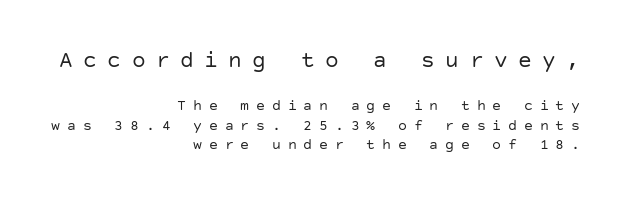
{"italic": "no", "bold": "no", "underline": "no", "align": "right", "line_spacing": "normal", "line_spacing_ratio": 1.3, "letter_spacing": "wide", "letter_spacing_em": 0.45, "larger_block": "first", "size_ratio": 1.53, "glyph_px": 23}
